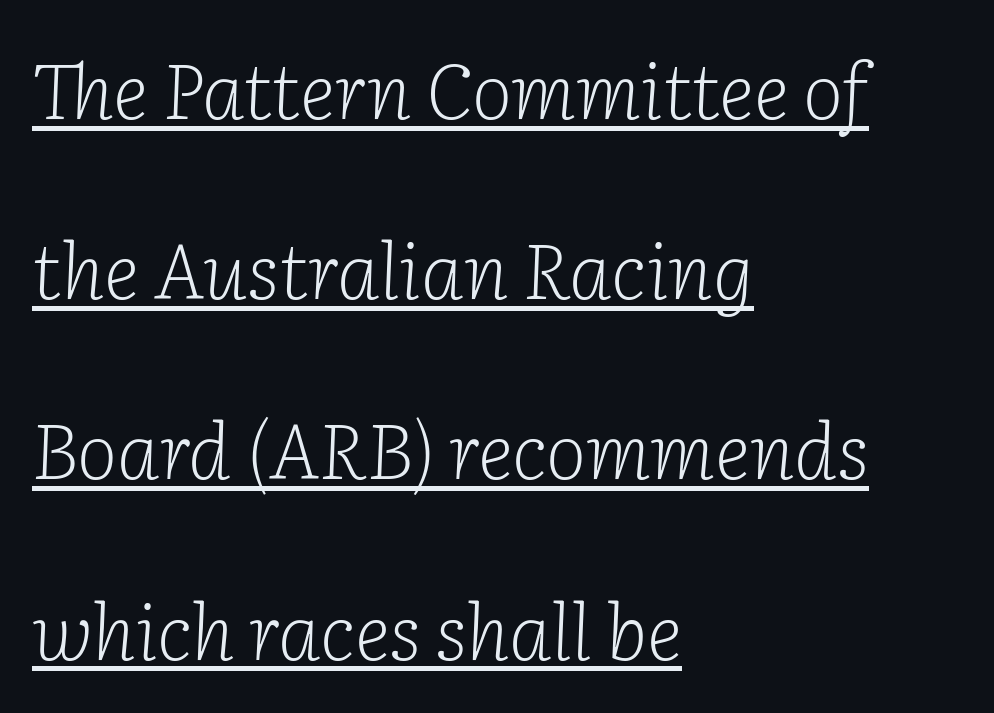
{"serif": "yes", "italic": "yes", "lean": "right", "slant_degrees": 2, "bold": "no", "weight": "light", "width": "normal", "stroke_contrast": "low", "x_height": "medium", "monospaced": "no", "underline": "yes", "align": "left", "line_spacing": "loose", "line_spacing_ratio": 2.34, "letter_spacing": "normal", "letter_spacing_em": 0.0, "glyph_px": 77}
